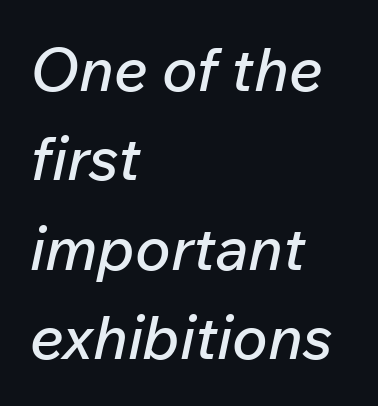
Successive baselines arrive at the customary interval. Left-aligned paragraph, ragged on the right. The gap between lines stays unmarked. Look at the tracking — it's just the regular setting, nothing added.
